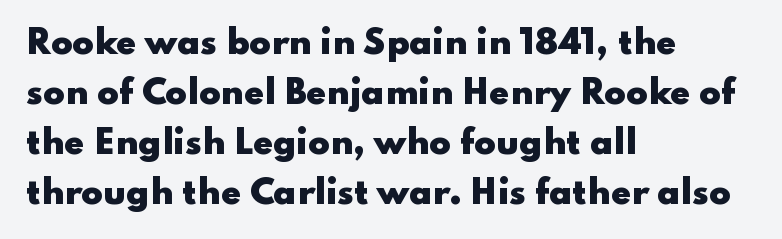
The image shows 32 px heavy, wide sans-serif type, upright; set left-aligned, normal line spacing (1.56x), normal letter spacing, not underlined; low stroke contrast and a small x-height.
